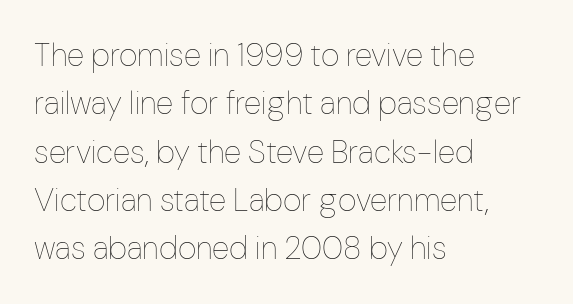
Every character sits straight up, as roman type does. Compared with typical body copy, the letter spacing here is the same. Normally led — the rows are evenly, conventionally spaced. Each stroke keeps to a modest, everyday thickness or less.
